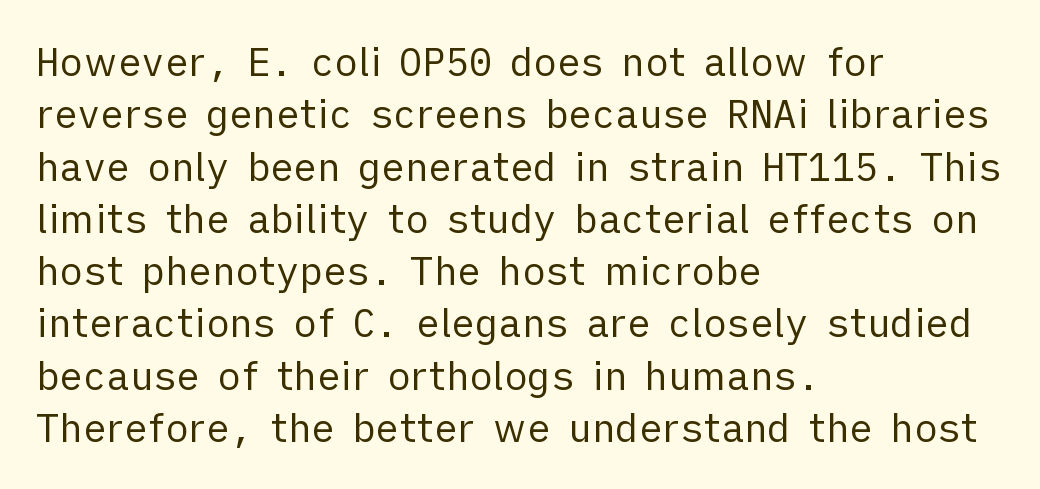
Decoration check: the copy has no underline. Regarding leading, the lines here are spaced in the standard way. Each line starts at the same left margin while the right side varies. These lines are rendered in a variable-pitch font. These lines are composed in type without serifs. Caption: face not bold, strokes unweighted.
